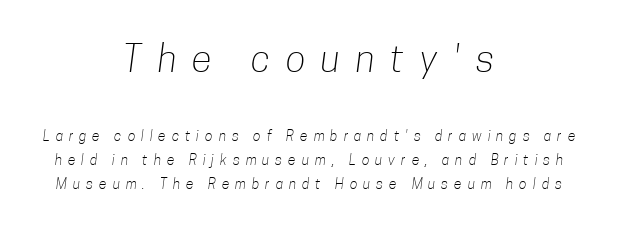
Q: Is the text bold? A: No.
Q: Is the typeface a serif or a sans-serif typeface? A: Sans-serif.
Q: Is the text underlined? A: No.
Q: How is the paragraph aligned? A: Centered.
Q: Is the spacing between letters normal or unusually wide? A: Unusually wide.
Q: Is the spacing between lines tight, normal or loose? A: Normal.
Q: Which block of text is set in a larger size, the first (top) or the second (bottom)? A: The first (top) one.
Q: Width (condensed, normal, or wide)? A: Condensed.
Q: Stroke contrast? A: Low.
Q: x-height? A: Medium.
Q: Monospaced? A: No.
